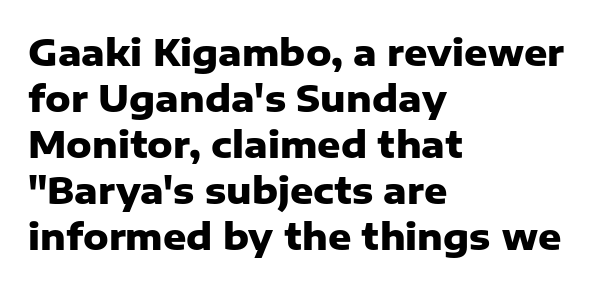
Letters rest on an invisible, unmarked baseline. Each letter keeps its own natural width here, so spacing adapts to shape. Check where the strokes stop: nothing finishes them off — pure sans. The passage shown stacks its lines at a standard gap. Leftover space on each line is placed entirely after the last word. Unlike italic type, these characters show no tilt at all.
